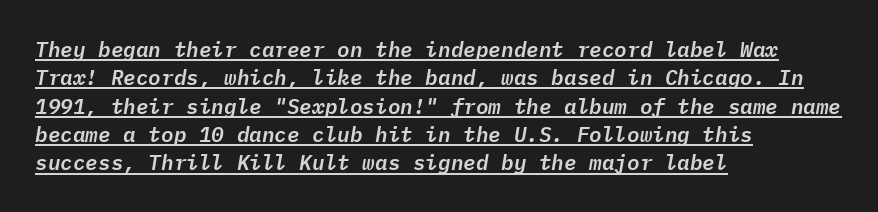
The image shows 21 px text type, italic (leaning right); set left-aligned, normal line spacing (1.35x), normal letter spacing, underlined.
